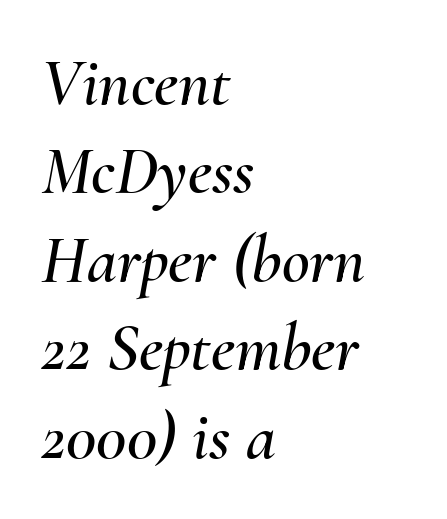
{"italic": "yes", "lean": "right", "slant_degrees": 10, "width": "normal", "stroke_contrast": "medium", "x_height": "small", "monospaced": "no", "underline": "no", "align": "left", "line_spacing": "normal", "line_spacing_ratio": 1.3, "letter_spacing": "normal", "letter_spacing_em": 0.0, "glyph_px": 68}
